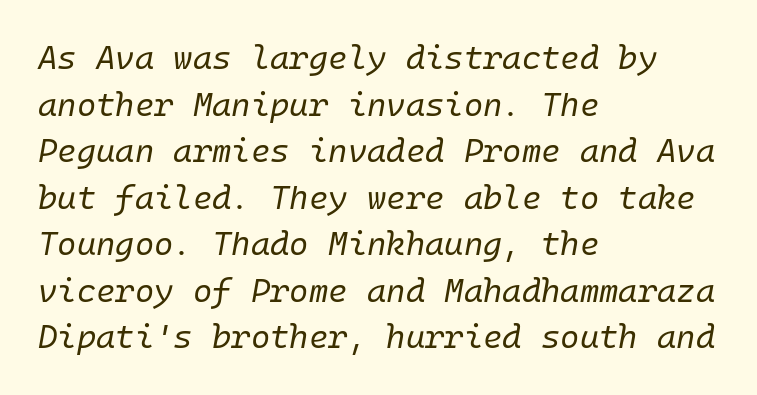
Q: Is the text bold? A: No.
Q: Is the text italic (slanted)? A: Yes, it leans right by about 10 degrees.
Q: Is the text underlined? A: No.
Q: How is the paragraph aligned? A: Left-aligned.
Q: Is the spacing between letters normal or unusually wide? A: Normal.
Q: Is the spacing between lines tight, normal or loose? A: Normal.
Q: Width (condensed, normal, or wide)? A: Normal.
Q: Stroke contrast? A: Low.
Q: x-height? A: Medium.
